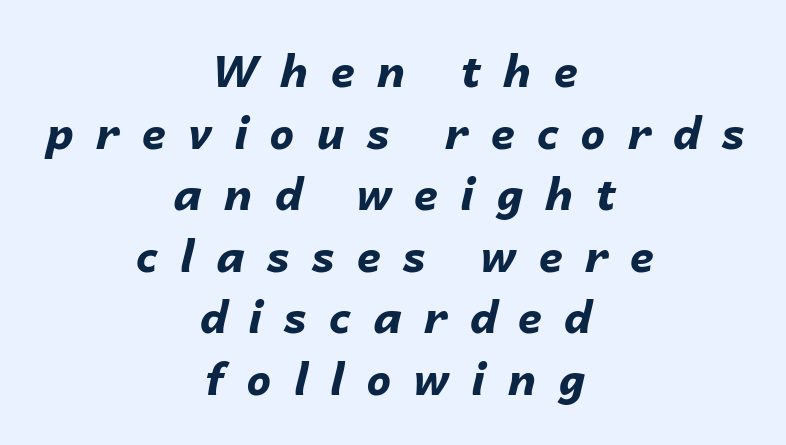
The image shows 44 px bold type, italic (leaning right); set centered, normal line spacing (1.4x), unusually wide letter spacing (+0.5 em), not underlined; low stroke contrast and a medium x-height.
